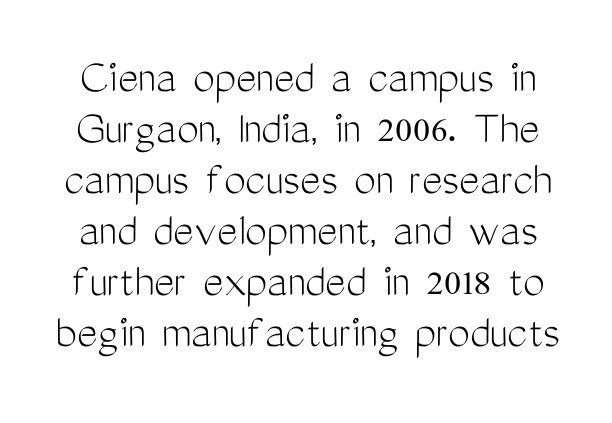
{"serif": "no", "italic": "no", "bold": "no", "weight": "light", "width": "condensed", "stroke_contrast": "medium", "x_height": "medium", "monospaced": "no", "underline": "no", "line_spacing": "tight", "line_spacing_ratio": 1.04, "letter_spacing": "normal", "letter_spacing_em": 0.0, "glyph_px": 49}
